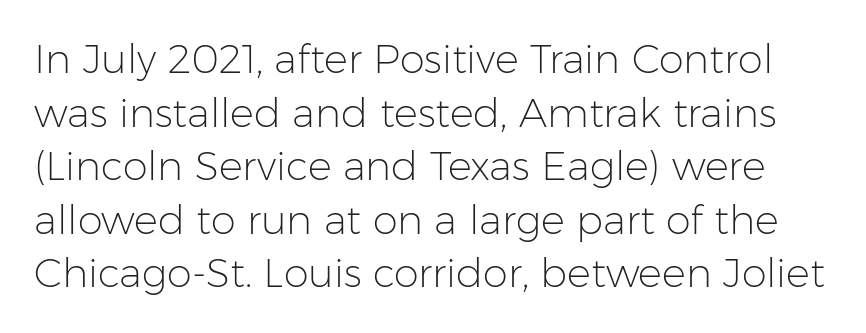
The image shows 40 px light sans-serif type, upright; set normal line spacing (1.34x), normal letter spacing, not underlined; low stroke contrast and a medium x-height.
